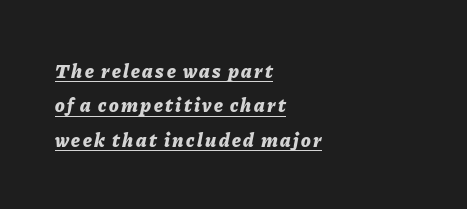
Reading down the block, your eye returns to a fixed left position each line. Does the weight exceed regular? Yes, all the way to bold. Glance below the letters and you will spot a drawn line. Notice how the stems are inclined rather than vertical — that's the hallmark of italics.
